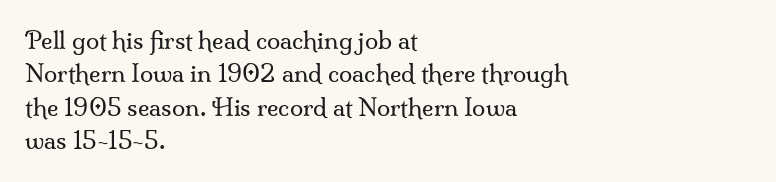
The image shows 24 px text type, upright; set left-aligned, normal line spacing (1.39x), normal letter spacing, not underlined.
